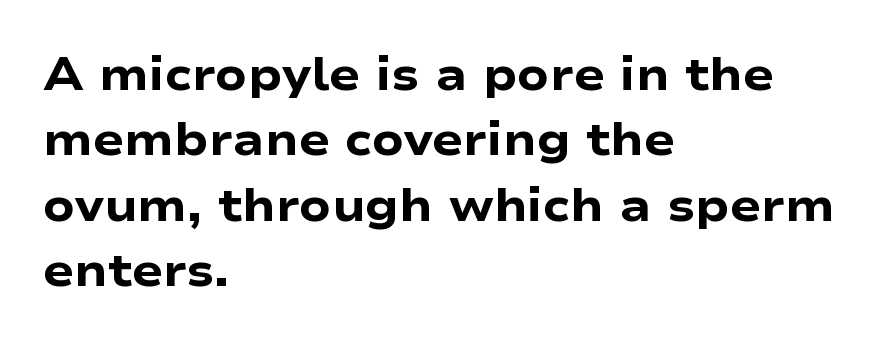
Q: Is the text bold? A: Yes.
Q: Is the text italic (slanted)? A: No, it is upright.
Q: Is the typeface a serif or a sans-serif typeface? A: Sans-serif.
Q: Is the text underlined? A: No.
Q: How is the paragraph aligned? A: Left-aligned.
Q: Is the spacing between letters normal or unusually wide? A: Normal.
Q: Is the spacing between lines tight, normal or loose? A: Normal.
Q: Width (condensed, normal, or wide)? A: Wide.
Q: Stroke contrast? A: Low.
Q: x-height? A: Medium.
Q: Monospaced? A: No.
